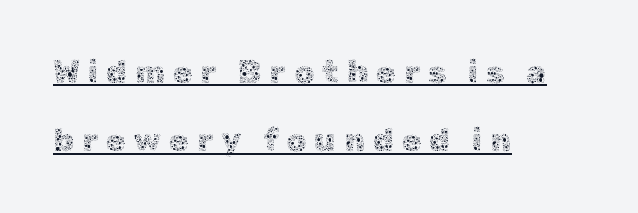
The image shows 32 px thin type, upright; set left-aligned, loose line spacing (2.13x), unusually wide letter spacing (+0.24 em), underlined; a medium x-height.
